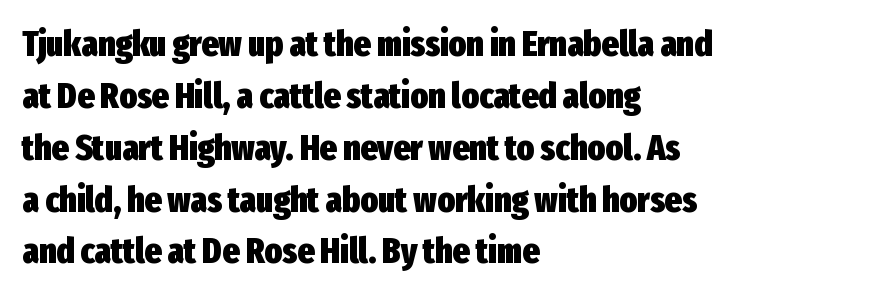
Q: Is the text bold? A: Yes.
Q: Is the text italic (slanted)? A: No, it is upright.
Q: Is the typeface a serif or a sans-serif typeface? A: Sans-serif.
Q: Is the text underlined? A: No.
Q: How is the paragraph aligned? A: Left-aligned.
Q: Is the spacing between letters normal or unusually wide? A: Normal.
Q: Is the spacing between lines tight, normal or loose? A: Normal.
Q: Width (condensed, normal, or wide)? A: Condensed.
Q: Stroke contrast? A: Low.
Q: x-height? A: Medium.
Q: Monospaced? A: No.
